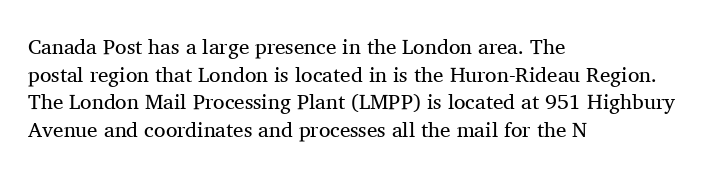
{"italic": "no", "bold": "no", "underline": "no", "align": "left", "line_spacing": "normal", "line_spacing_ratio": 1.32, "letter_spacing": "normal", "letter_spacing_em": 0.0, "glyph_px": 21}
